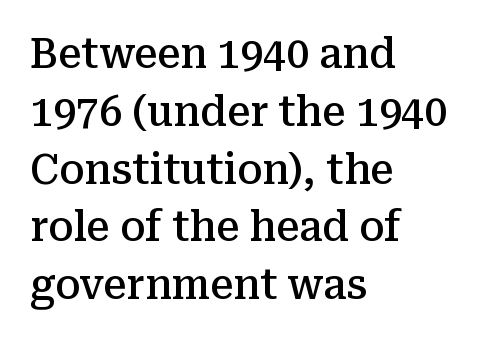
The image shows 41 px semibold serif type, upright; set left-aligned, normal line spacing (1.41x), normal letter spacing, not underlined; medium stroke contrast and a medium x-height.
